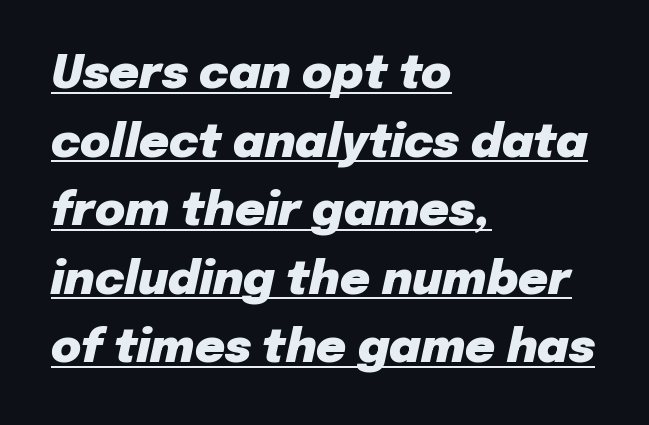
It's the slanting kind of type. Standard letterfit; no display-style spreading of the glyphs. Is there an underline? Yes — a line sits under the letters. Character widths vary here, with narrow letters taking less room than wide ones. Is the type bold? Yes — the strokes are clearly thick and heavy.
